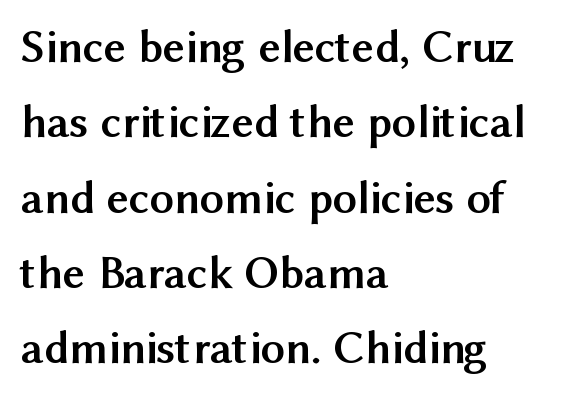
Q: Is the text bold? A: Yes.
Q: Is the text italic (slanted)? A: No, it is upright.
Q: Is the typeface a serif or a sans-serif typeface? A: Sans-serif.
Q: Is the text underlined? A: No.
Q: How is the paragraph aligned? A: Left-aligned.
Q: Is the spacing between letters normal or unusually wide? A: Normal.
Q: Is the spacing between lines tight, normal or loose? A: Normal.
Q: Width (condensed, normal, or wide)? A: Normal.
Q: Stroke contrast? A: Medium.
Q: x-height? A: Medium.
Q: Monospaced? A: No.
